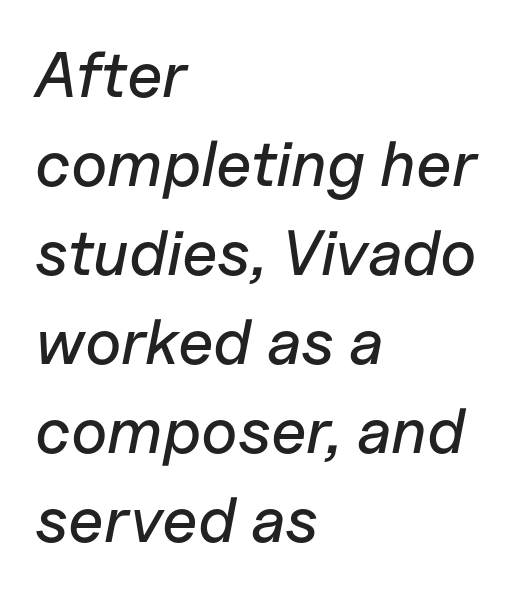
{"italic": "yes", "lean": "right", "slant_degrees": 11, "width": "normal", "stroke_contrast": "low", "x_height": "medium", "monospaced": "no", "underline": "no", "align": "left", "line_spacing": "normal", "line_spacing_ratio": 1.39, "letter_spacing": "normal", "letter_spacing_em": 0.0, "glyph_px": 64}
